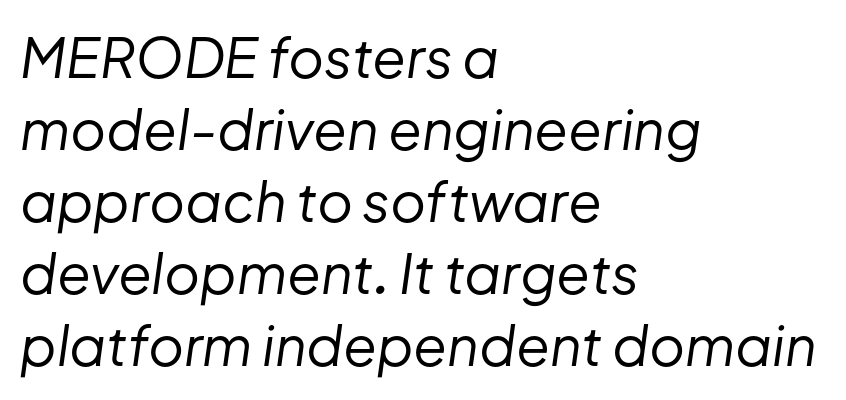
The image shows 55 px regular-weight type, italic (leaning right); set left-aligned, normal line spacing (1.31x), normal letter spacing, not underlined; low stroke contrast and a medium x-height.
